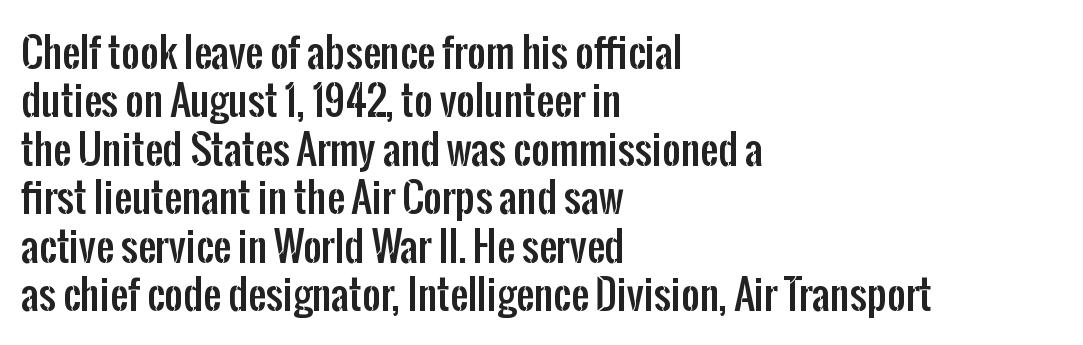
The image shows 40 px condensed sans-serif type, upright; set left-aligned, line spacing 1.21x, normal letter spacing, not underlined; low stroke contrast and a medium x-height.
